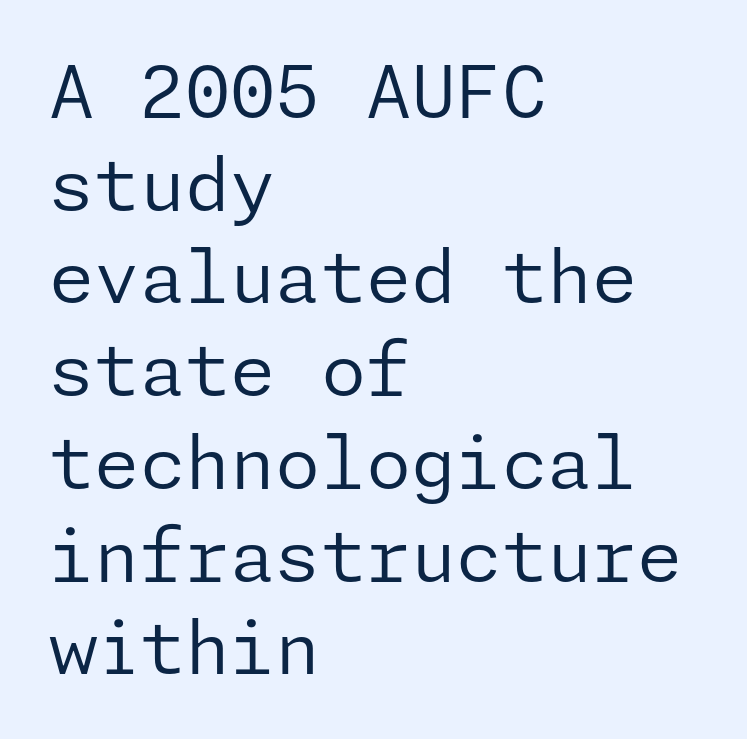
Q: Is the text bold? A: No.
Q: Is the text italic (slanted)? A: No, it is upright.
Q: Is the typeface a serif or a sans-serif typeface? A: Sans-serif.
Q: Is the text underlined? A: No.
Q: How is the paragraph aligned? A: Left-aligned.
Q: Is the spacing between letters normal or unusually wide? A: Normal.
Q: Is the spacing between lines tight, normal or loose? A: Normal.
Q: Width (condensed, normal, or wide)? A: Normal.
Q: Stroke contrast? A: Low.
Q: x-height? A: Medium.
